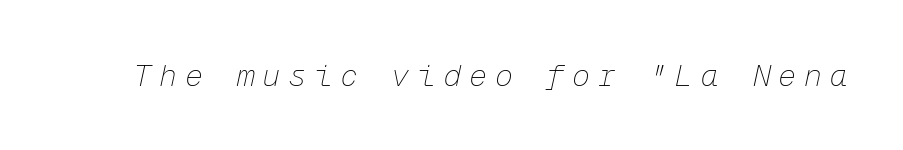
{"italic": "yes", "lean": "right", "slant_degrees": 12, "bold": "no", "weight": "thin", "width": "normal", "stroke_contrast": "low", "x_height": "medium", "monospaced": "yes", "underline": "no", "letter_spacing": "wide", "letter_spacing_em": 0.26, "glyph_px": 30}
